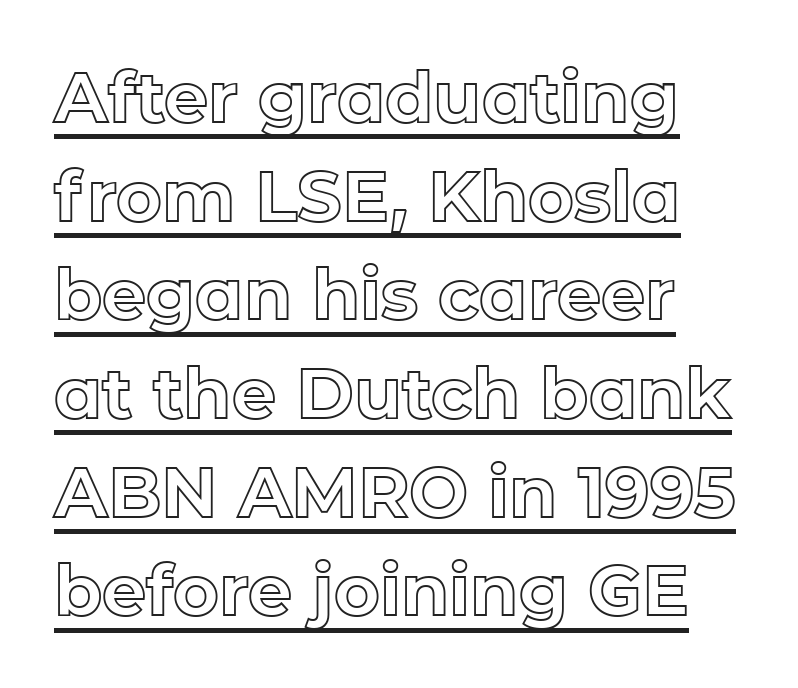
Q: Is the text italic (slanted)? A: No, it is upright.
Q: Is the text underlined? A: Yes.
Q: Is the spacing between letters normal or unusually wide? A: Normal.
Q: Is the spacing between lines tight, normal or loose? A: Normal.
Q: Width (condensed, normal, or wide)? A: Normal.
Q: x-height? A: Medium.
Q: Monospaced? A: No.
